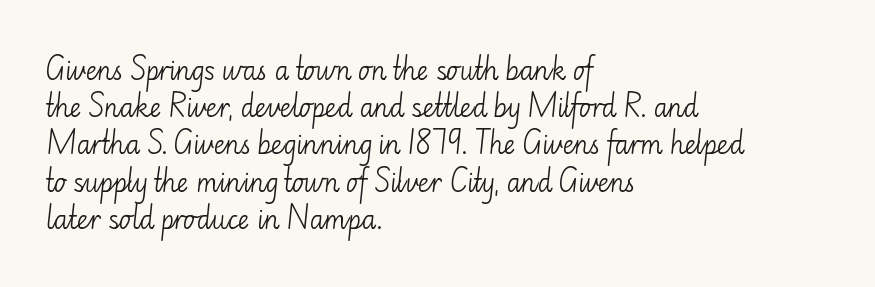
Q: Is the text bold? A: No.
Q: Is the text italic (slanted)? A: Yes.
Q: Is the text underlined? A: No.
Q: How is the paragraph aligned? A: Left-aligned.
Q: Is the spacing between letters normal or unusually wide? A: Normal.
Q: Is the spacing between lines tight, normal or loose? A: Normal.
